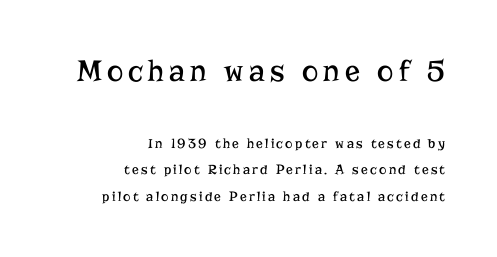
Do the characters align in a grid? No, the font is proportional. This is not heavy type; no bold has been used. Line ends are locked; line starts wander. Each row of text sits above clean, open space. Every character sits straight up, as roman type does.
